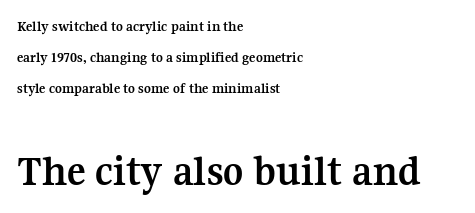
Q: Is the text bold? A: Yes.
Q: Is the text italic (slanted)? A: No, it is upright.
Q: Is the typeface a serif or a sans-serif typeface? A: Serif.
Q: Is the text underlined? A: No.
Q: How is the paragraph aligned? A: Left-aligned.
Q: Is the spacing between letters normal or unusually wide? A: Normal.
Q: Is the spacing between lines tight, normal or loose? A: Loose.
Q: Which block of text is set in a larger size, the first (top) or the second (bottom)? A: The second (bottom) one.
Q: Width (condensed, normal, or wide)? A: Normal.
Q: Stroke contrast? A: Medium.
Q: x-height? A: Medium.
Q: Monospaced? A: No.
